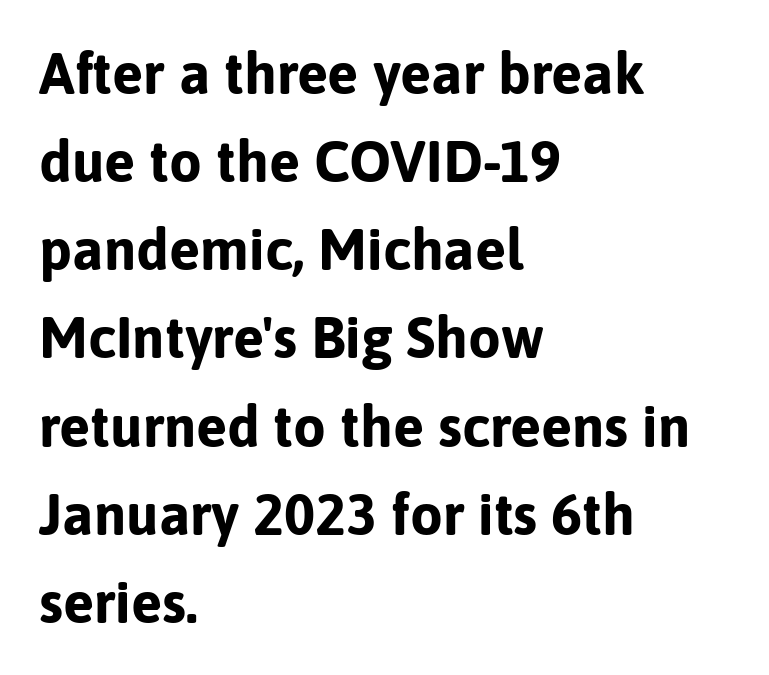
{"serif": "no", "italic": "no", "bold": "yes", "weight": "bold", "width": "normal", "stroke_contrast": "low", "x_height": "medium", "monospaced": "no", "underline": "no", "align": "left", "line_spacing": "normal", "line_spacing_ratio": 1.52, "letter_spacing": "normal", "letter_spacing_em": 0.0, "glyph_px": 58}
